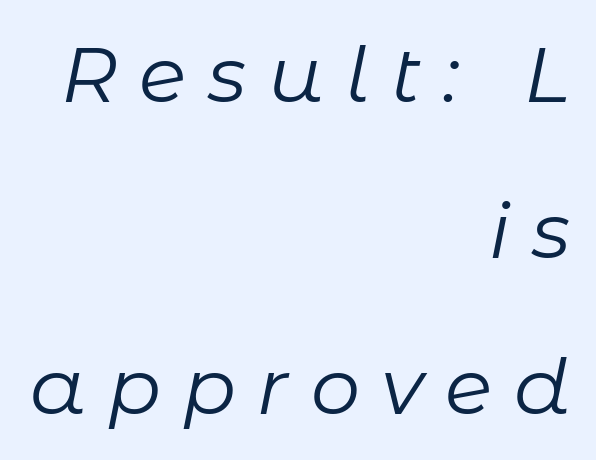
Line spacing here is loose. The rag falls on the left side of this text block. The letters are slanted; this is an italic face. The strip under each line holds only bare page. Spacing verdict: proportional, widths tailored to each character. Is the letter spacing exaggerated? Yes — the characters are pushed far apart.
